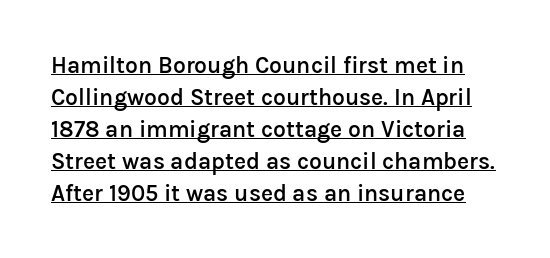
The image shows 23 px text type, upright; set normal line spacing (1.39x), normal letter spacing, underlined.
